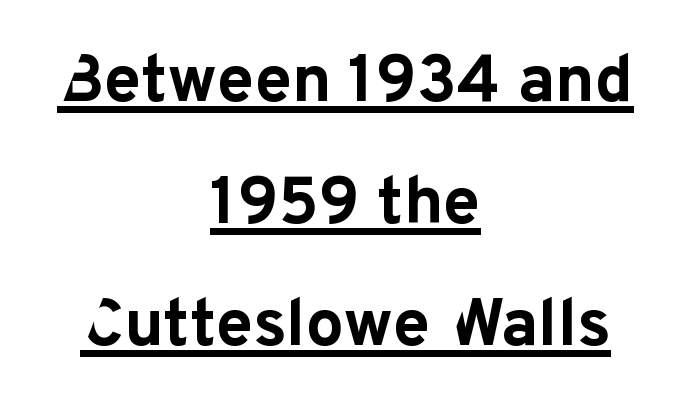
{"serif": "no", "italic": "no", "bold": "yes", "weight": "bold", "width": "normal", "stroke_contrast": "low", "x_height": "medium", "monospaced": "no", "underline": "yes", "align": "center", "line_spacing_ratio": 1.82, "letter_spacing": "normal", "letter_spacing_em": 0.0, "glyph_px": 67}
